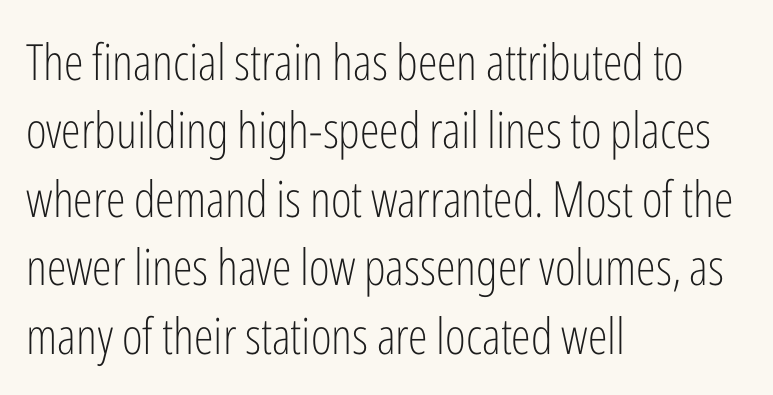
The image shows 50 px light, condensed sans-serif type, upright; set left-aligned, normal line spacing (1.37x), normal letter spacing, not underlined; low stroke contrast and a medium x-height.
